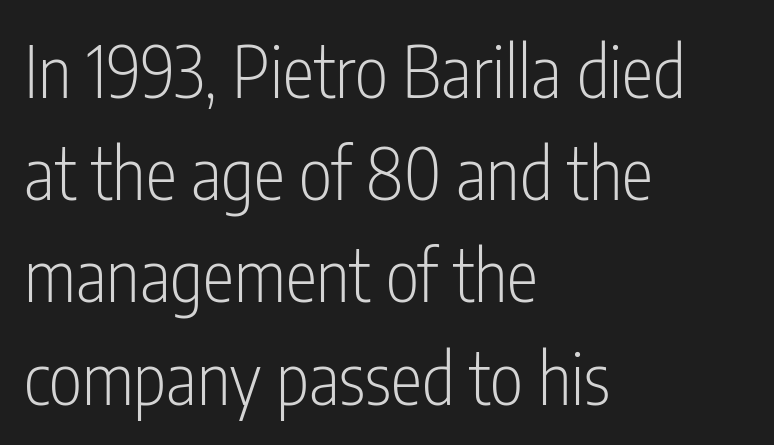
The image shows 71 px light, condensed sans-serif type, upright; set left-aligned, normal line spacing (1.44x), normal letter spacing, not underlined; low stroke contrast and a medium x-height.
